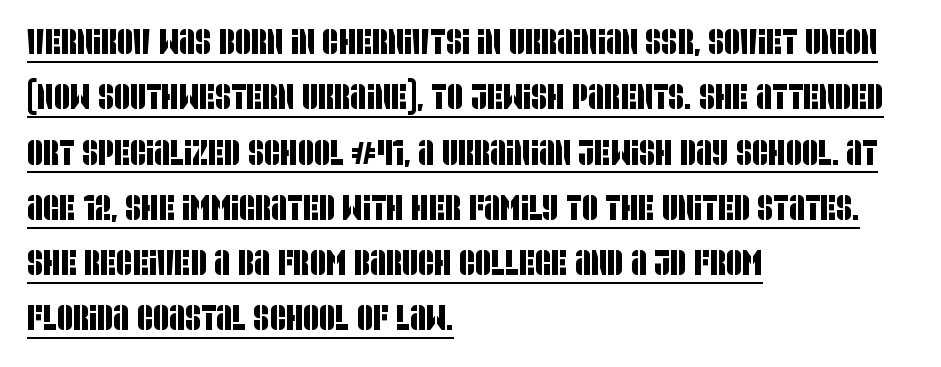
The image shows 35 px condensed sans-serif type; set left-aligned, normal line spacing (1.58x), normal letter spacing, underlined; low stroke contrast and a large x-height.
